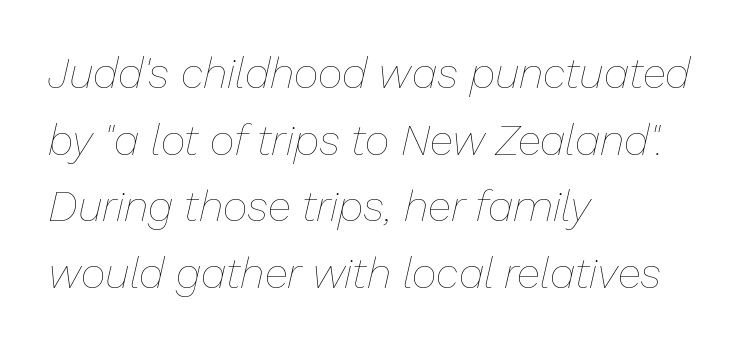
Q: Is the text bold? A: No.
Q: Is the text italic (slanted)? A: Yes, it leans right by about 13 degrees.
Q: Is the text underlined? A: No.
Q: How is the paragraph aligned? A: Left-aligned.
Q: Is the spacing between letters normal or unusually wide? A: Normal.
Q: Is the spacing between lines tight, normal or loose? A: Normal.
Q: Width (condensed, normal, or wide)? A: Normal.
Q: Stroke contrast? A: Low.
Q: x-height? A: Medium.
Q: Monospaced? A: No.
